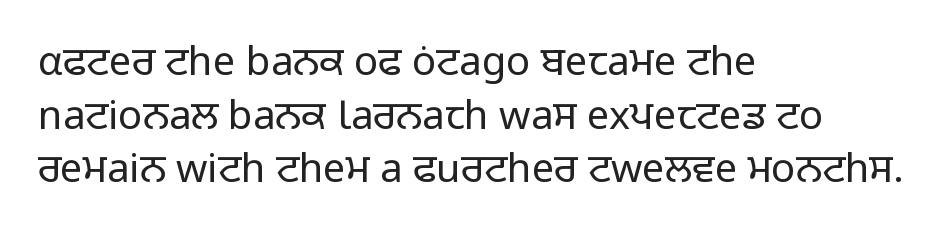
{"serif": "no", "italic": "no", "bold": "no", "weight": "regular", "width": "normal", "stroke_contrast": "low", "x_height": "medium", "monospaced": "no", "underline": "no", "align": "left", "line_spacing": "normal", "line_spacing_ratio": 1.34, "letter_spacing": "normal", "letter_spacing_em": 0.0, "glyph_px": 40}
